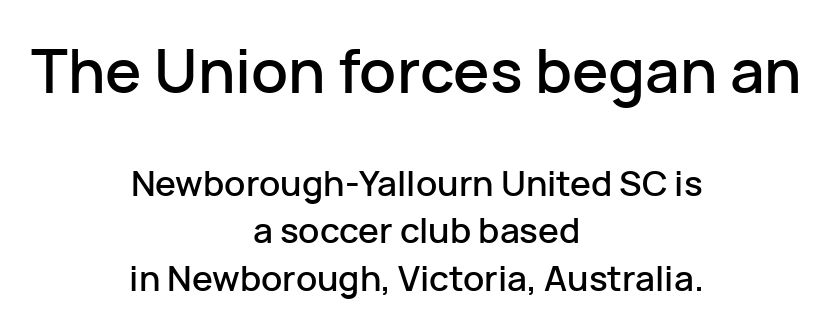
Type size steps down from the first block to the second. The baseline area is clear. Serifs: no, the terminals of the letterforms are clean. Vertical strokes here are truly vertical.
